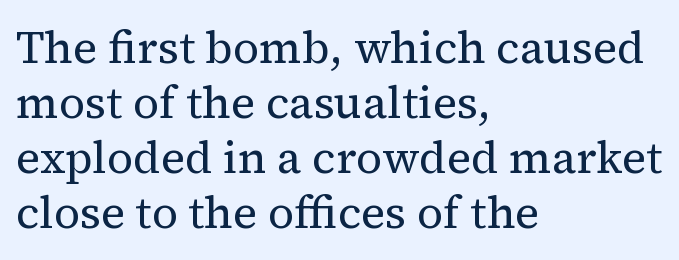
Q: Is the text bold? A: No.
Q: Is the text italic (slanted)? A: No, it is upright.
Q: Is the typeface a serif or a sans-serif typeface? A: Serif.
Q: Is the text underlined? A: No.
Q: How is the paragraph aligned? A: Left-aligned.
Q: Is the spacing between letters normal or unusually wide? A: Normal.
Q: Width (condensed, normal, or wide)? A: Normal.
Q: Stroke contrast? A: Medium.
Q: x-height? A: Medium.
Q: Monospaced? A: No.
